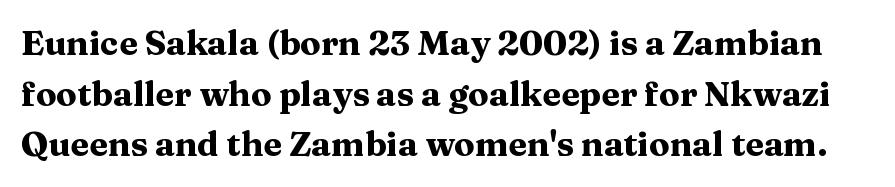
The area under the type is left untouched. A typesetter would call this proportional, since set widths differ per character. Glyph-to-glyph distance matches everyday printed text. I'd call this a serif setting — the letters wear small feet. This is heavy type, rendered in bold.
